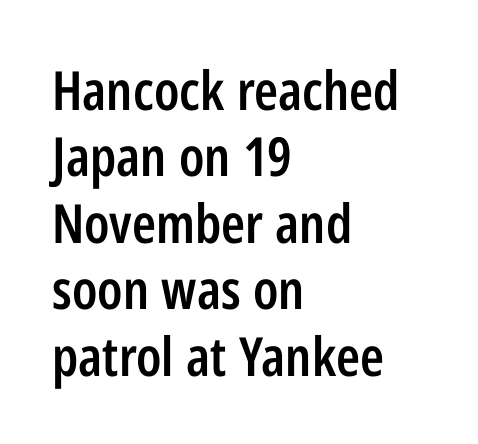
The image shows 54 px semibold, condensed sans-serif type, upright; set left-aligned, line spacing 1.23x, normal letter spacing, not underlined; low stroke contrast and a medium x-height.
